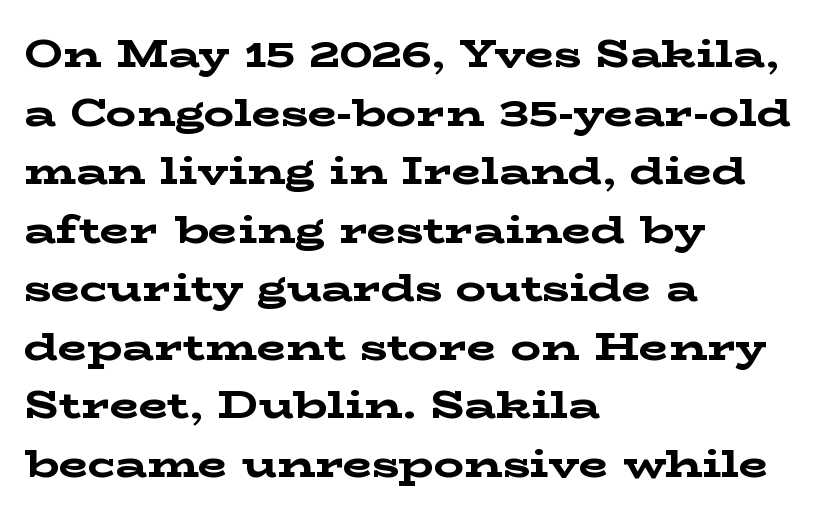
{"serif": "yes", "italic": "no", "bold": "yes", "weight": "bold", "width": "wide", "stroke_contrast": "low", "x_height": "medium", "monospaced": "no", "underline": "no", "align": "left", "line_spacing": "normal", "line_spacing_ratio": 1.54, "letter_spacing": "normal", "letter_spacing_em": 0.0, "glyph_px": 38}
